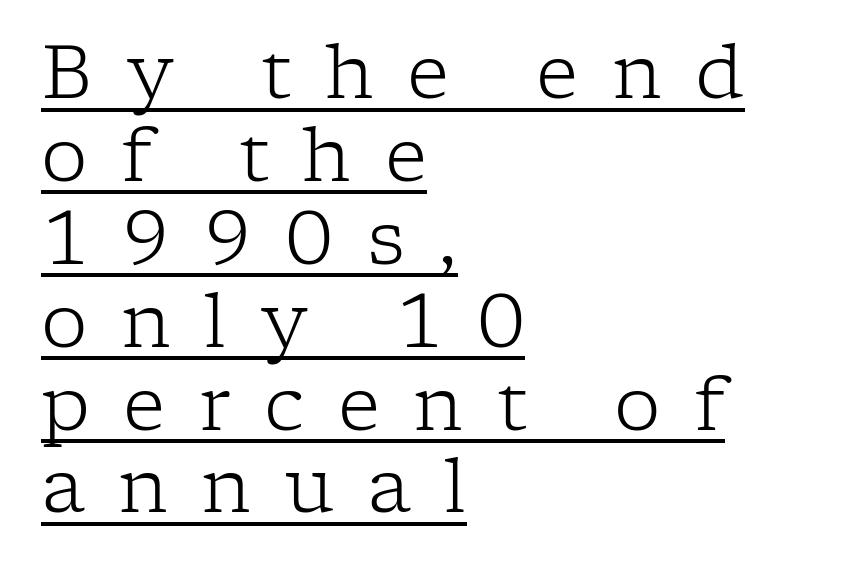
Q: Is the text bold? A: No.
Q: Is the text italic (slanted)? A: No, it is upright.
Q: Is the typeface a serif or a sans-serif typeface? A: Serif.
Q: Is the text underlined? A: Yes.
Q: How is the paragraph aligned? A: Left-aligned.
Q: Is the spacing between letters normal or unusually wide? A: Unusually wide.
Q: Is the spacing between lines tight, normal or loose? A: Tight.
Q: Width (condensed, normal, or wide)? A: Normal.
Q: Stroke contrast? A: Low.
Q: x-height? A: Medium.
Q: Monospaced? A: No.
